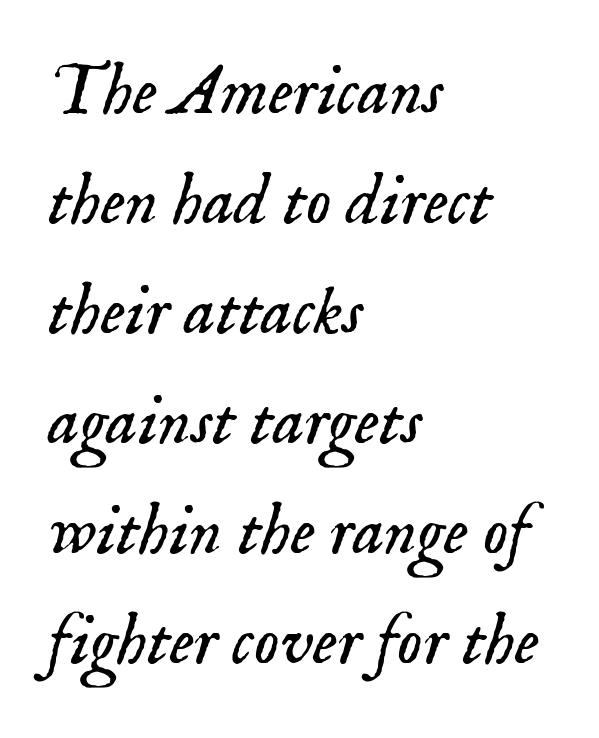
{"serif": "yes", "italic": "yes", "lean": "right", "slant_degrees": 18, "bold": "no", "weight": "light", "width": "normal", "stroke_contrast": "low", "x_height": "small", "monospaced": "no", "underline": "no", "align": "left", "line_spacing": "normal", "line_spacing_ratio": 1.55, "letter_spacing": "normal", "letter_spacing_em": 0.0, "glyph_px": 71}
